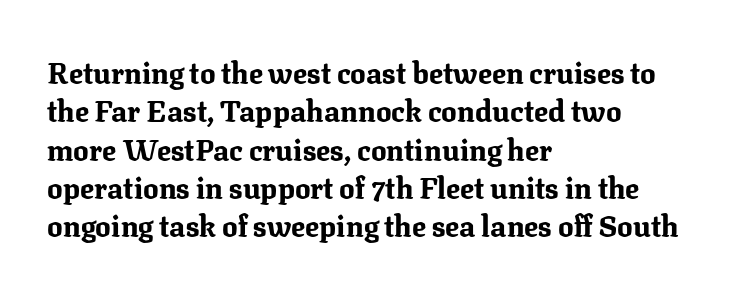
Q: Is the text bold? A: Yes.
Q: Is the text italic (slanted)? A: No, it is upright.
Q: Is the typeface a serif or a sans-serif typeface? A: Serif.
Q: Is the text underlined? A: No.
Q: How is the paragraph aligned? A: Left-aligned.
Q: Is the spacing between letters normal or unusually wide? A: Normal.
Q: Is the spacing between lines tight, normal or loose? A: Normal.
Q: Width (condensed, normal, or wide)? A: Normal.
Q: Stroke contrast? A: Medium.
Q: x-height? A: Medium.
Q: Monospaced? A: No.
